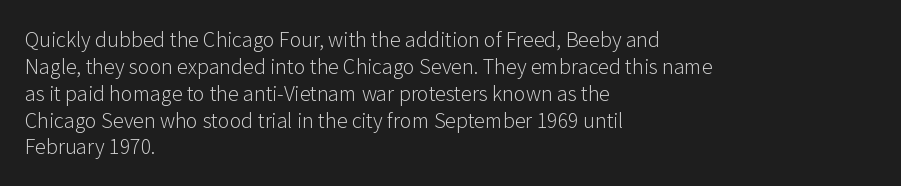
{"italic": "no", "bold": "no", "underline": "no", "align": "left", "line_spacing_ratio": 1.22, "letter_spacing": "normal", "letter_spacing_em": 0.0, "glyph_px": 22}
